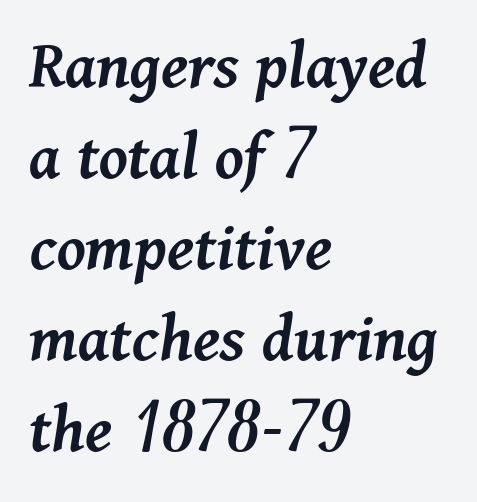
Q: Is the text bold? A: Semi-bold.
Q: Is the text italic (slanted)? A: Yes, it leans right by about 11 degrees.
Q: Is the text underlined? A: No.
Q: How is the paragraph aligned? A: Left-aligned.
Q: Is the spacing between letters normal or unusually wide? A: Normal.
Q: Is the spacing between lines tight, normal or loose? A: Normal.
Q: Width (condensed, normal, or wide)? A: Normal.
Q: Stroke contrast? A: Medium.
Q: x-height? A: Medium.
Q: Monospaced? A: No.
